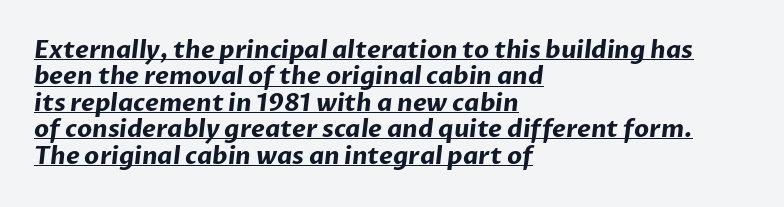
{"bold": "yes", "underline": "yes", "align": "left", "line_spacing": "tight", "line_spacing_ratio": 1.1, "letter_spacing": "normal", "letter_spacing_em": 0.0, "glyph_px": 24}
